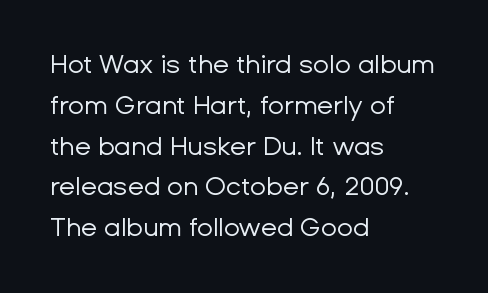
The gap between lines stays unmarked. No extra tracking has been applied to these lines. Does the leading feel generous? No, just average. Short and long lines alike share a common starting point at left.
